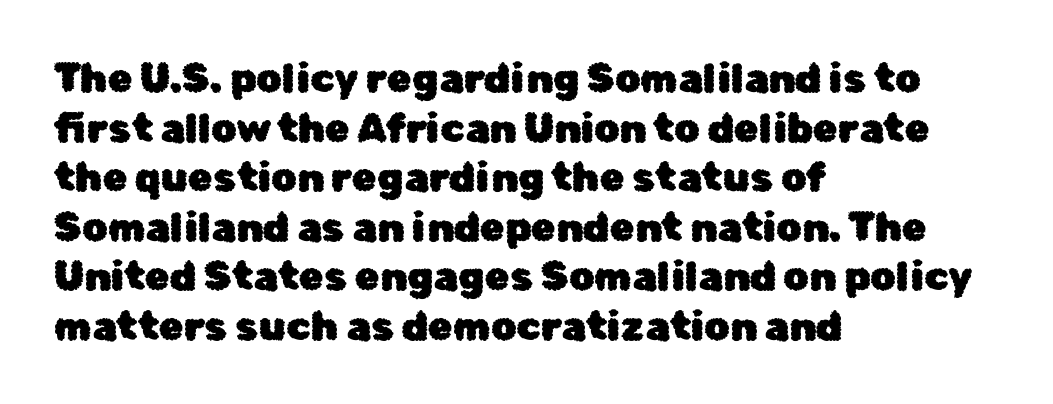
The passage shown is typed in a proportional face where columns would drift. Any mark beneath the type? The region is blank. The lines in this sample share a left origin and differ only in where they stop. Look at the bottom of the vertical strokes: they stop flat, with no serifs. Ascenders rise straight up at ninety degrees.
